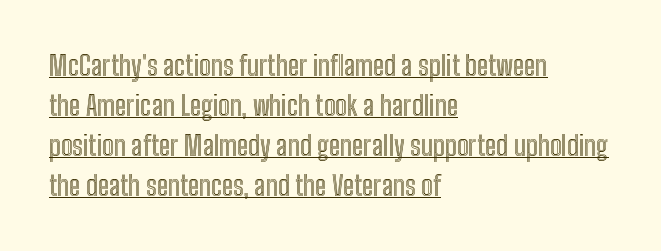
Q: Is the text italic (slanted)? A: No, it is upright.
Q: Is the text underlined? A: Yes.
Q: How is the paragraph aligned? A: Left-aligned.
Q: Is the spacing between letters normal or unusually wide? A: Normal.
Q: Is the spacing between lines tight, normal or loose? A: Normal.
